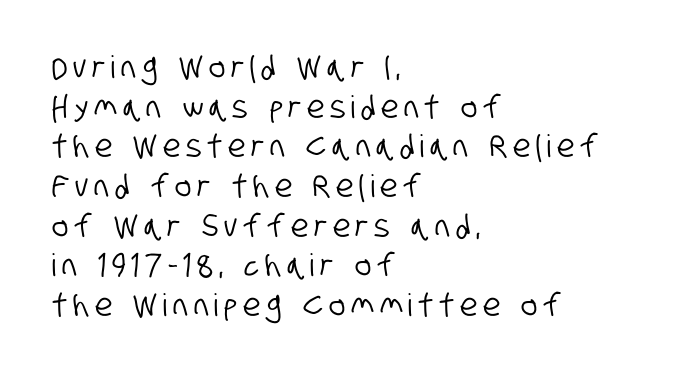
Q: Is the typeface a serif or a sans-serif typeface? A: Sans-serif.
Q: Is the text underlined? A: No.
Q: How is the paragraph aligned? A: Left-aligned.
Q: Is the spacing between lines tight, normal or loose? A: Normal.
Q: Width (condensed, normal, or wide)? A: Condensed.
Q: Stroke contrast? A: Low.
Q: x-height? A: Large.
Q: Monospaced? A: No.
